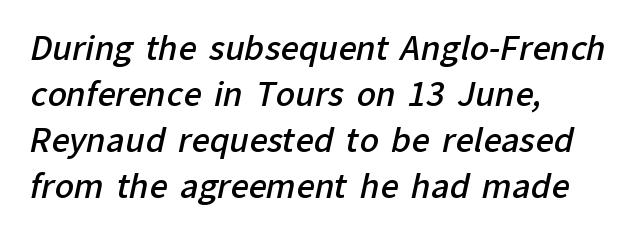
{"serif": "no", "bold": "semi", "weight": "semibold", "width": "normal", "stroke_contrast": "low", "x_height": "medium", "monospaced": "no", "underline": "no", "align": "left", "line_spacing": "normal", "line_spacing_ratio": 1.44, "letter_spacing": "normal", "letter_spacing_em": 0.0, "glyph_px": 32}
